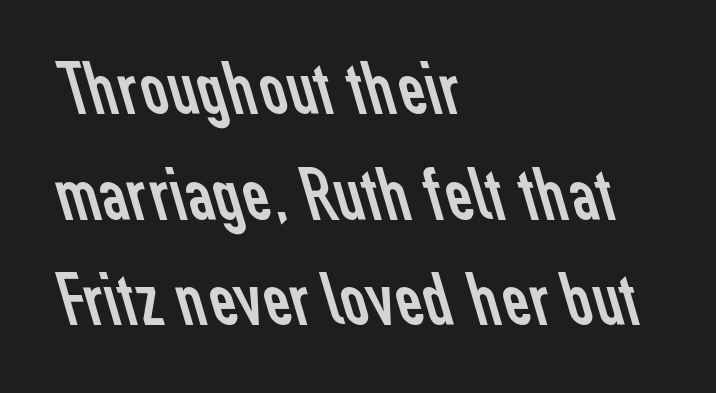
All the whitespace from short lines collects on the right. Letters have the restrained weight of plain body copy at most. The designer went with a sans here, leaving each stem footless. A typesetter would call this zero additional tracking. Descenders are the only things crossing below the line.
